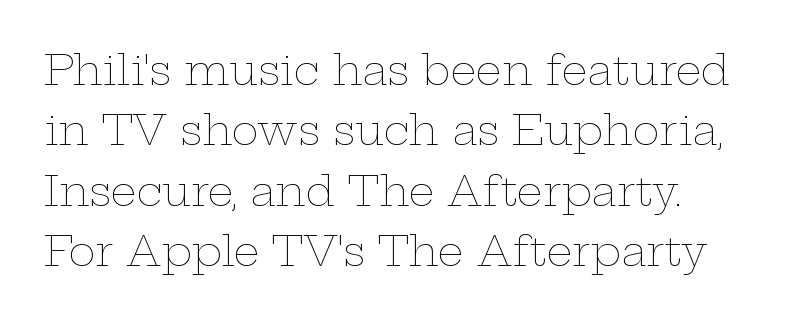
{"italic": "no", "bold": "no", "weight": "thin", "width": "wide", "stroke_contrast": "low", "x_height": "medium", "monospaced": "no", "underline": "no", "align": "left", "line_spacing": "normal", "line_spacing_ratio": 1.47, "letter_spacing": "normal", "letter_spacing_em": 0.0, "glyph_px": 41}
